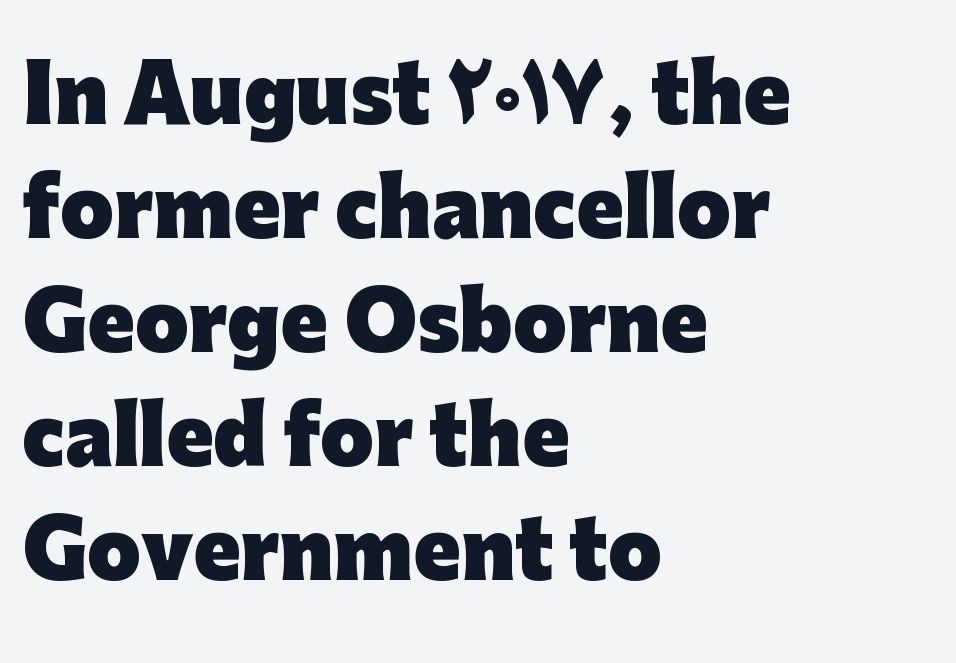
{"serif": "no", "italic": "no", "bold": "yes", "weight": "heavy", "width": "normal", "stroke_contrast": "low", "x_height": "medium", "monospaced": "no", "underline": "no", "align": "left", "line_spacing": "normal", "line_spacing_ratio": 1.48, "letter_spacing": "normal", "letter_spacing_em": 0.0, "glyph_px": 77}
